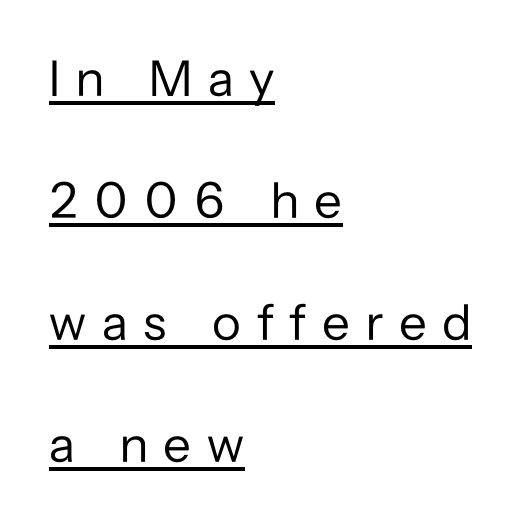
How would I describe the line gaps? Wide and relaxed. Note: no serifs on the glyphs. Students, observe the line beneath the letters — that is underlining. Think of a printed novel: that variable character pitch is what you see here. Does the lettering tilt? It doesn't — this is upright. This rendering uses left alignment, leaving the right contour irregular.
